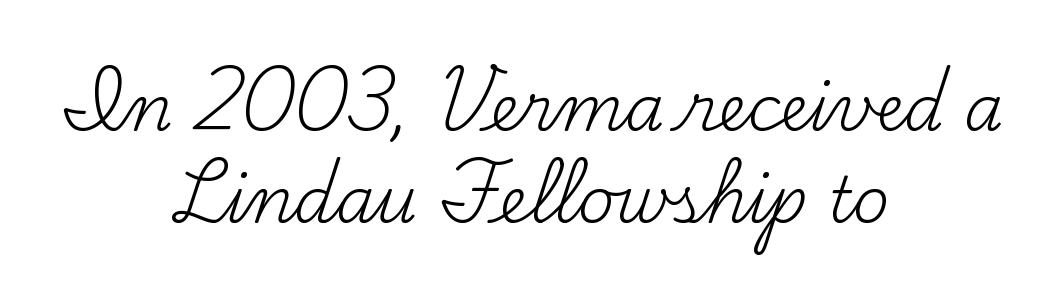
The image shows 63 px regular-weight serif type; set centered, normal line spacing (1.46x), normal letter spacing, not underlined; medium stroke contrast and a small x-height.
